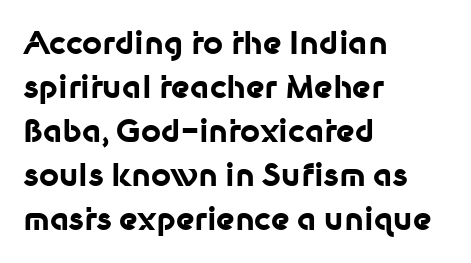
It's the straight-up-and-down kind of type. Character widths vary here, with narrow letters taking less room than wide ones. Type style note: lacks serifs. Summary of vertical rhythm: regular, with standard interline spacing. The letterforms sit shoulder to shoulder at normal distance.
